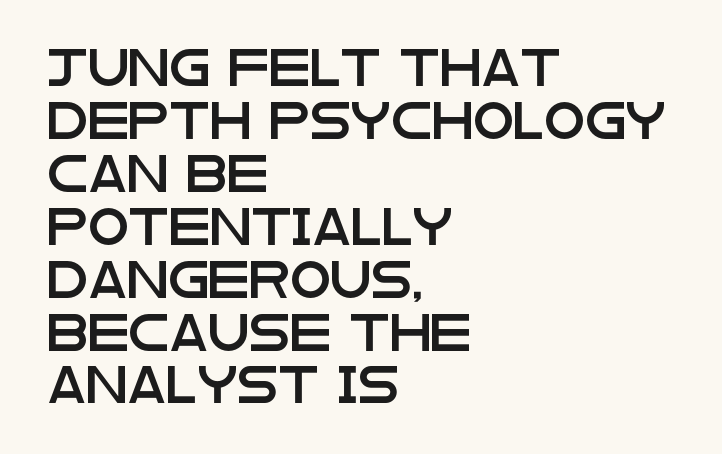
Where is the straight margin? On the left. In terms of letterform style, serifs are entirely absent. The area under the type is left untouched. Letter spacing: default. These lines are rendered in a variable-pitch font. Horizontal bands of white between lines are of average thickness.
